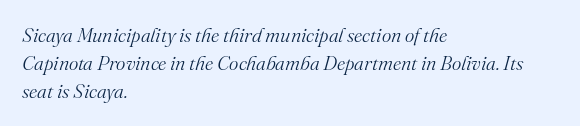
{"italic": "yes", "lean": "right", "slant_degrees": 16, "bold": "no", "underline": "no", "align": "left", "line_spacing": "normal", "line_spacing_ratio": 1.39, "letter_spacing": "normal", "letter_spacing_em": 0.0, "glyph_px": 20}
